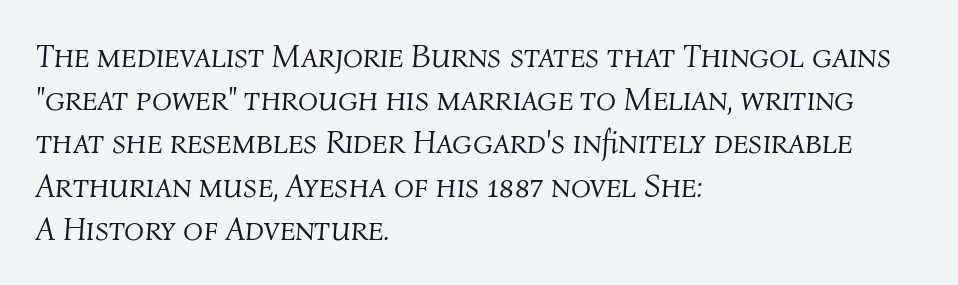
The image shows 33 px light type, italic (leaning right); set left-aligned, normal line spacing (1.31x), normal letter spacing, not underlined; medium stroke contrast and a medium x-height.
